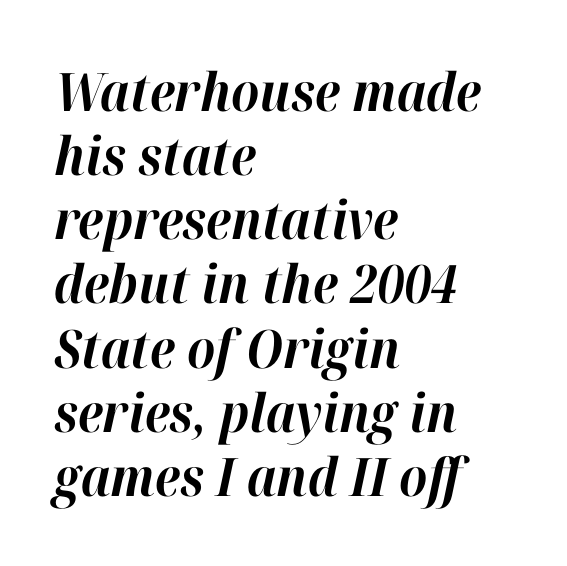
The image shows 53 px bold type, italic (leaning right); set left-aligned, line spacing 1.21x, normal letter spacing, not underlined; high stroke contrast and a medium x-height.
